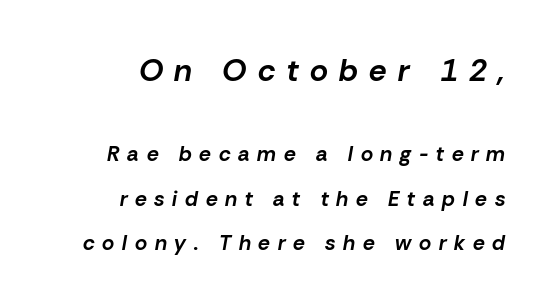
These lines stand farther apart than default settings would place them. The composition opens big and finishes small. You could not count columns in this text — the font is proportionally spaced. Honestly, the letter spacing is so wide it's the main thing you notice. The space directly below the letters is spotless. Layout note: lines flush right.
